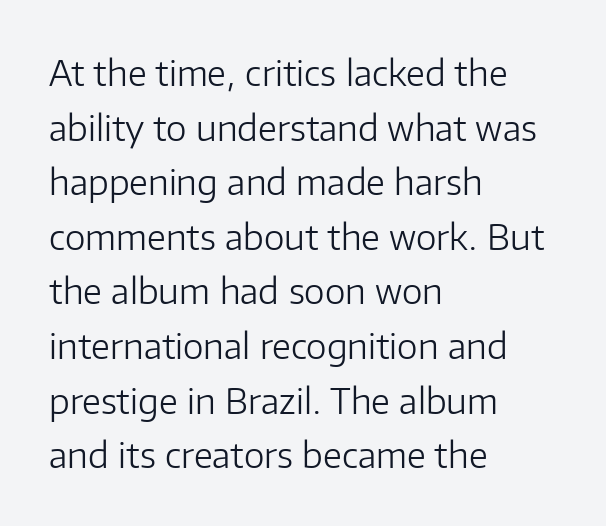
The image shows 35 px light sans-serif type, upright; set left-aligned, normal line spacing (1.56x), normal letter spacing, not underlined; low stroke contrast and a medium x-height.
